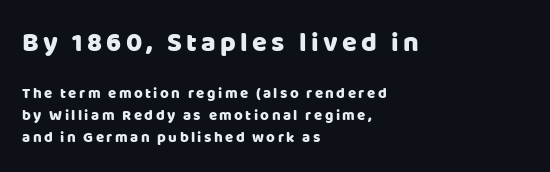
Q: Is the text italic (slanted)? A: No, it is upright.
Q: Is the text underlined? A: No.
Q: How is the paragraph aligned? A: Left-aligned.
Q: Is the spacing between lines tight, normal or loose? A: Normal.
Q: Which block of text is set in a larger size, the first (top) or the second (bottom)? A: The first (top) one.
